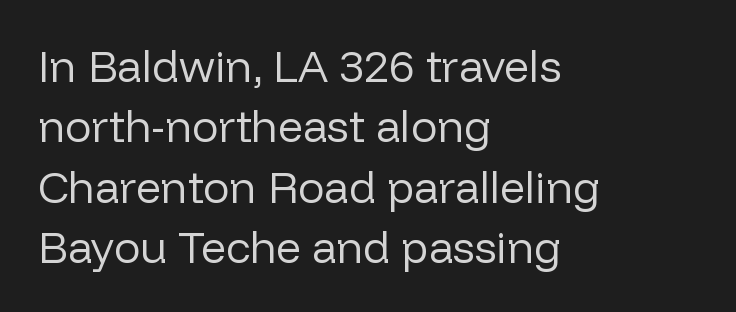
Q: Is the text bold? A: No.
Q: Is the text italic (slanted)? A: No, it is upright.
Q: Is the typeface a serif or a sans-serif typeface? A: Sans-serif.
Q: Is the text underlined? A: No.
Q: How is the paragraph aligned? A: Left-aligned.
Q: Is the spacing between letters normal or unusually wide? A: Normal.
Q: Is the spacing between lines tight, normal or loose? A: Normal.
Q: Width (condensed, normal, or wide)? A: Normal.
Q: Stroke contrast? A: Low.
Q: x-height? A: Medium.
Q: Monospaced? A: No.
